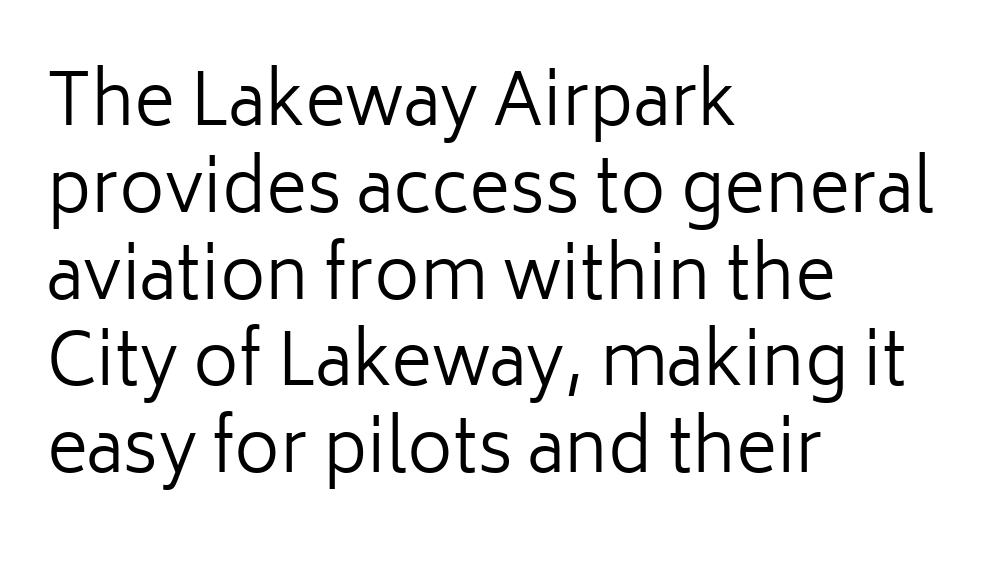
Do the characters align in a grid? No, the font is proportional. Unlike italic type, these characters show no tilt at all. Nope, no serifs anywhere on these letters. Check under the words: just untouched page.
